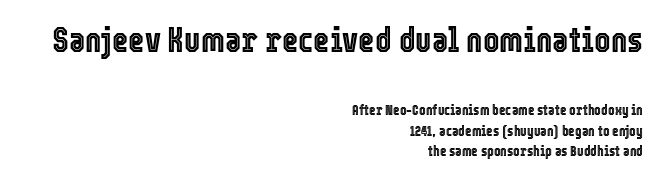
{"italic": "no", "width": "condensed", "x_height": "medium", "monospaced": "no", "underline": "no", "align": "right", "line_spacing": "normal", "line_spacing_ratio": 1.46, "letter_spacing": "normal", "letter_spacing_em": 0.0, "larger_block": "first", "size_ratio": 2.5, "glyph_px": 35}
